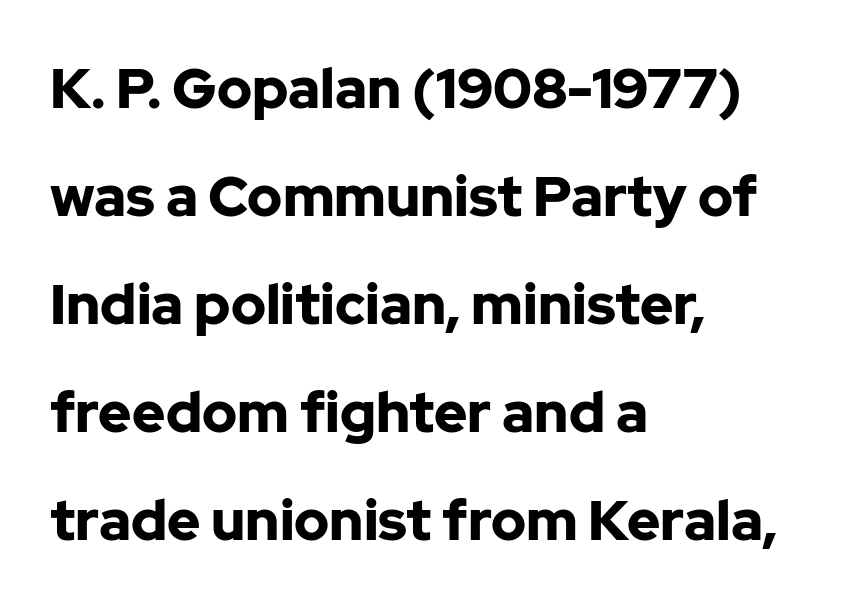
Q: Is the text bold? A: Yes.
Q: Is the text italic (slanted)? A: No, it is upright.
Q: Is the typeface a serif or a sans-serif typeface? A: Sans-serif.
Q: Is the text underlined? A: No.
Q: How is the paragraph aligned? A: Left-aligned.
Q: Is the spacing between letters normal or unusually wide? A: Normal.
Q: Is the spacing between lines tight, normal or loose? A: Loose.
Q: Width (condensed, normal, or wide)? A: Normal.
Q: Stroke contrast? A: Low.
Q: x-height? A: Medium.
Q: Monospaced? A: No.
